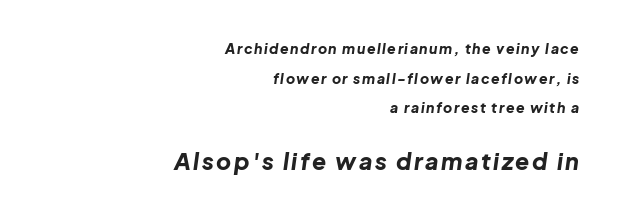
{"italic": "yes", "lean": "right", "slant_degrees": 8, "bold": "yes", "underline": "no", "align": "right", "line_spacing": "loose", "line_spacing_ratio": 2.11, "larger_block": "second", "size_ratio": 1.64, "glyph_px": 23}
